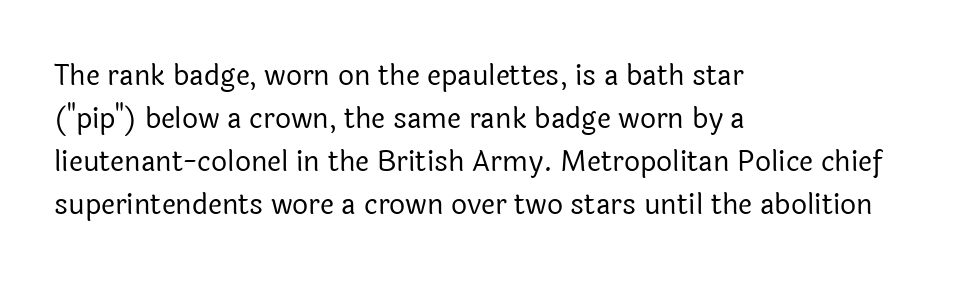
The image shows 28 px regular-weight sans-serif type, upright; set left-aligned, normal line spacing (1.54x), normal letter spacing, not underlined; a medium x-height.
